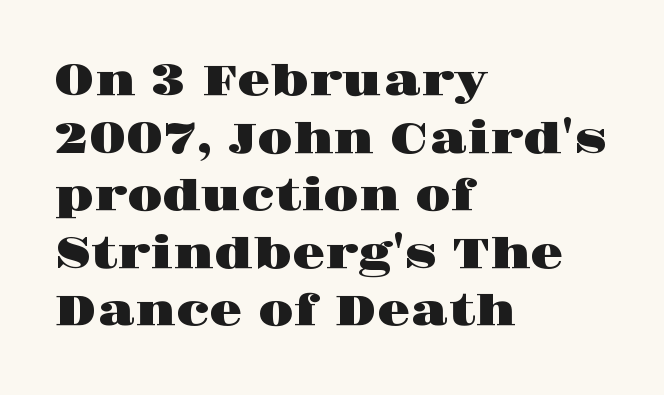
Words appear dense and cohesive because spacing is normal. Vertical spacing — default. Unlike italic type, these characters show no tilt at all. The designer went with a serif here, giving each stem small feet. Character widths vary here, with narrow letters taking less room than wide ones.
